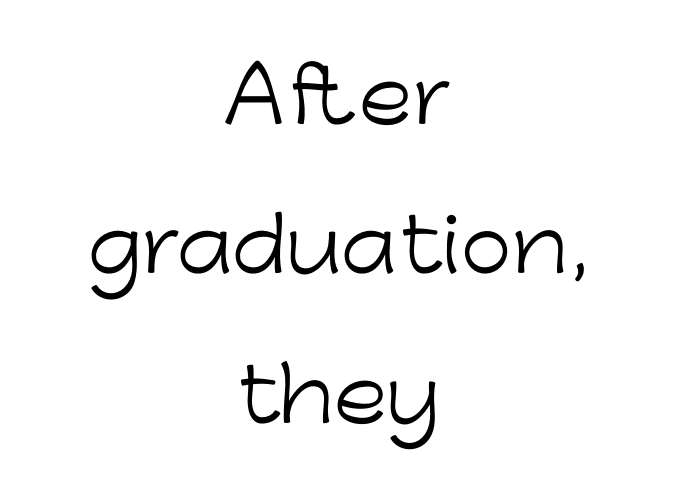
{"serif": "no", "italic": "no", "bold": "no", "weight": "light", "width": "normal", "stroke_contrast": "low", "x_height": "medium", "monospaced": "no", "underline": "no", "align": "center", "line_spacing": "loose", "line_spacing_ratio": 2.02, "letter_spacing": "normal", "letter_spacing_em": 0.0, "glyph_px": 74}
